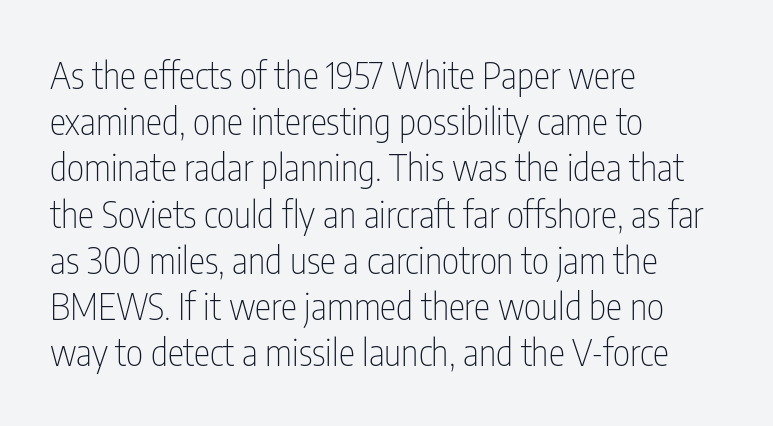
The lines in this sample share a left origin and differ only in where they stop. Ordinary non-slanted type is in use. The type is set solid horizontally, with unmodified tracking. Each letter keeps its own natural width here, so spacing adapts to shape. The text was rendered using a sans face with plain stroke endings.
